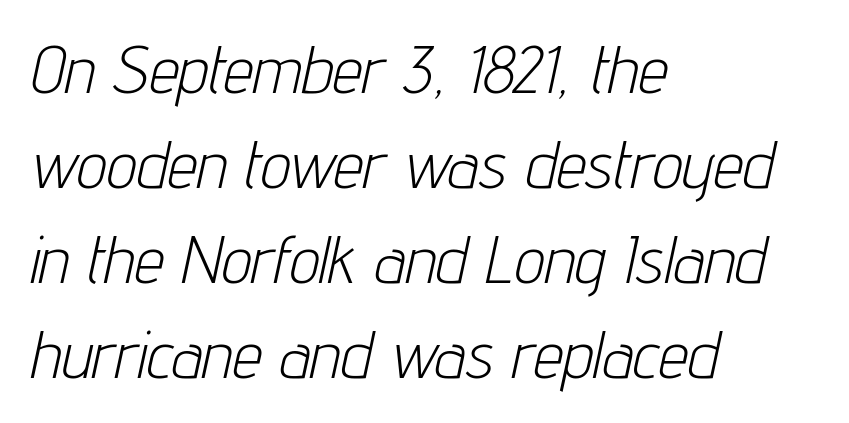
The image shows 67 px light, condensed type, italic (leaning right); set left-aligned, normal line spacing (1.42x), normal letter spacing, not underlined; low stroke contrast and a medium x-height.
